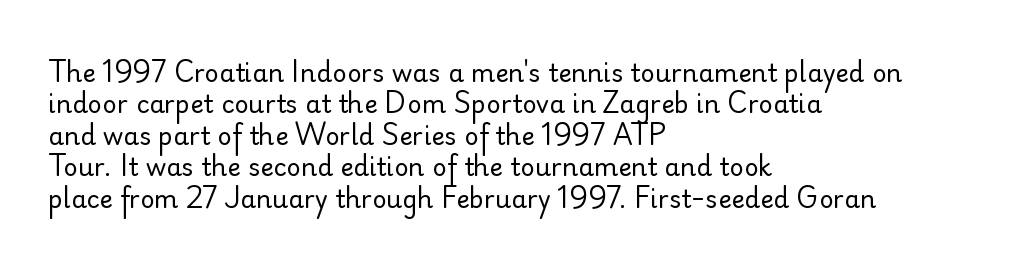
The image shows 25 px text type, upright; set left-aligned, normal line spacing (1.26x), normal letter spacing, not underlined.
